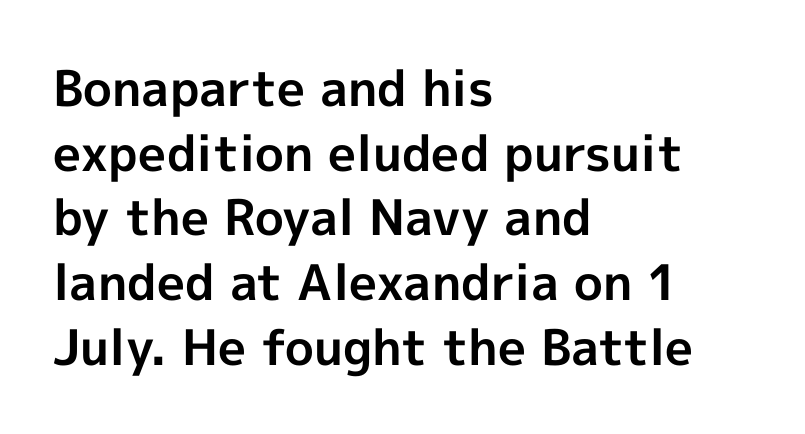
The image shows 49 px bold sans-serif type, upright; set left-aligned, normal line spacing (1.32x), normal letter spacing, not underlined; a medium x-height.
